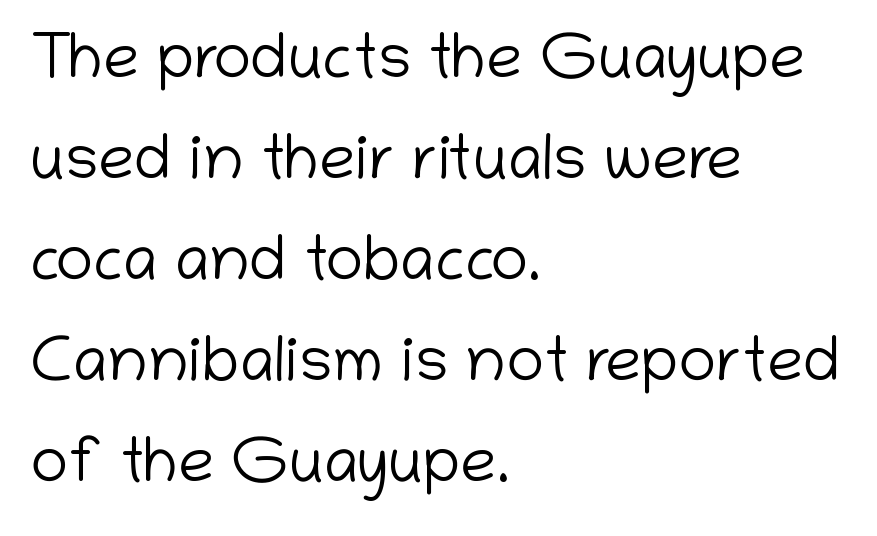
Q: Is the text bold? A: No.
Q: Is the text italic (slanted)? A: No, it is upright.
Q: Is the typeface a serif or a sans-serif typeface? A: Sans-serif.
Q: Is the text underlined? A: No.
Q: How is the paragraph aligned? A: Left-aligned.
Q: Is the spacing between letters normal or unusually wide? A: Normal.
Q: Is the spacing between lines tight, normal or loose? A: Normal.
Q: Width (condensed, normal, or wide)? A: Normal.
Q: Stroke contrast? A: Low.
Q: x-height? A: Medium.
Q: Monospaced? A: No.
